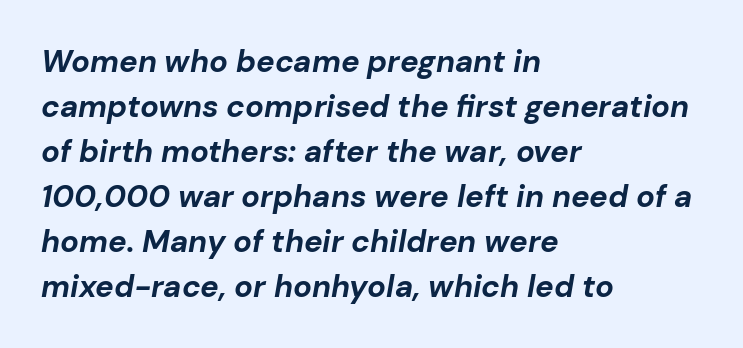
The rendering uses natural spacing where letterforms have individual widths. Weight check: bold — yes, fully. The space directly below the letters is spotless. Summary of vertical rhythm: regular, with standard interline spacing. Honestly, the letter spacing is just normal — you wouldn't notice it. These lines were composed using italics.
